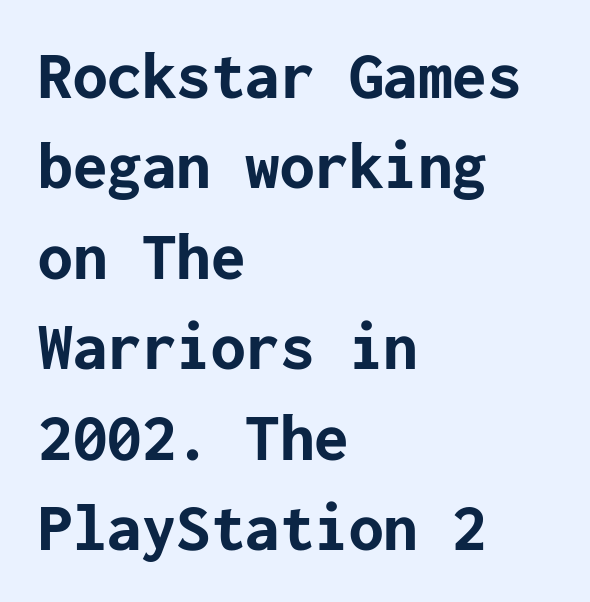
{"serif": "no", "italic": "no", "bold": "yes", "weight": "bold", "width": "normal", "stroke_contrast": "low", "x_height": "medium", "underline": "no", "align": "left", "line_spacing": "normal", "line_spacing_ratio": 1.31, "letter_spacing": "normal", "letter_spacing_em": 0.0, "glyph_px": 69}
